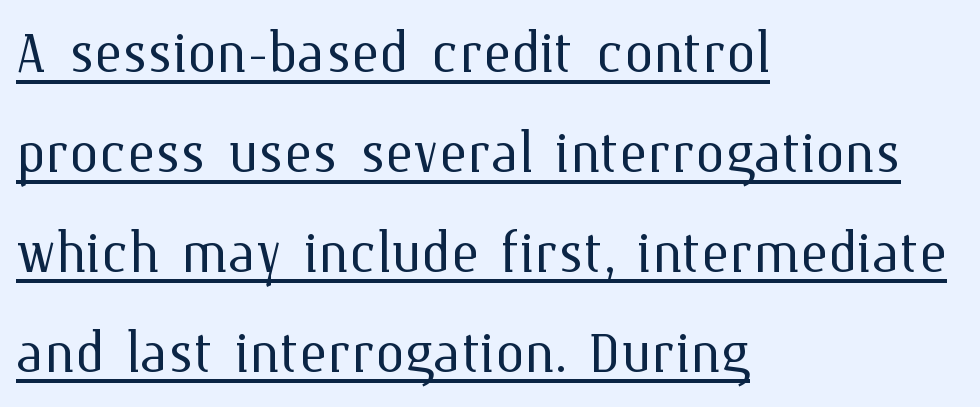
The letters advance in unequal steps, a hallmark of proportional type. The letters sit at their default tracking, neither squeezed nor spread. A student would call this left alignment; a typographer would say flush left, rag right. Compared with a typical body face, this is equally light or lighter still. In designer terms, the underline attribute is active on this setting.
